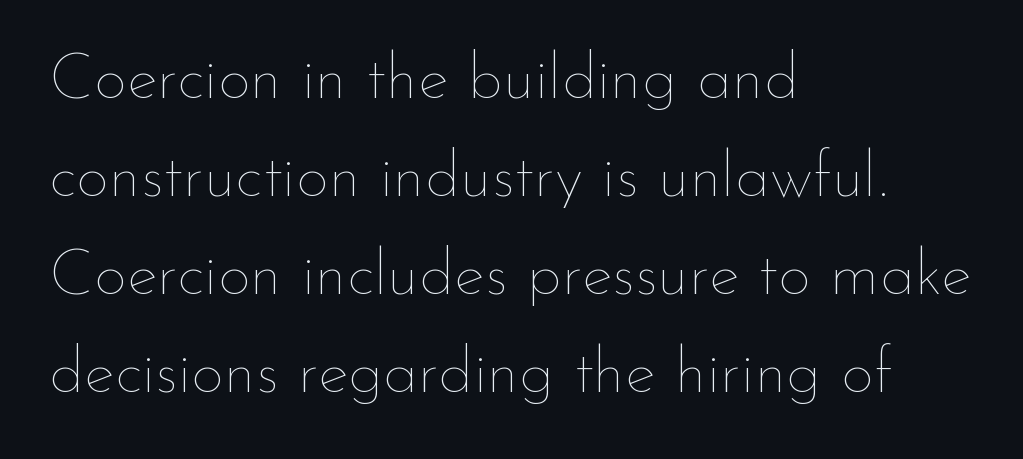
The image shows 65 px thin type, upright; set left-aligned, normal line spacing (1.51x), normal letter spacing, not underlined; low stroke contrast and a small x-height.
